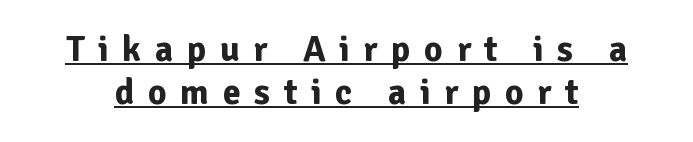
{"serif": "no", "italic": "no", "bold": "yes", "weight": "bold", "width": "normal", "stroke_contrast": "low", "x_height": "medium", "monospaced": "no", "underline": "yes", "line_spacing_ratio": 1.19, "letter_spacing": "wide", "letter_spacing_em": 0.38, "glyph_px": 36}
